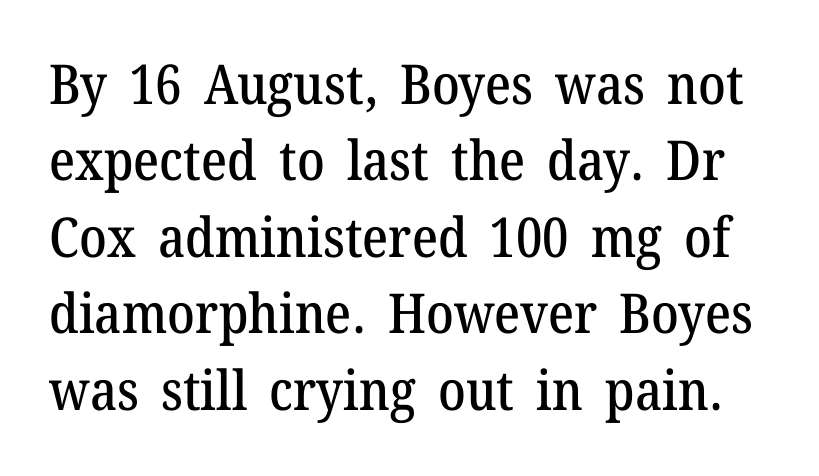
{"serif": "yes", "italic": "no", "width": "normal", "stroke_contrast": "medium", "x_height": "medium", "monospaced": "no", "underline": "no", "line_spacing": "normal", "line_spacing_ratio": 1.39, "letter_spacing": "normal", "letter_spacing_em": 0.0, "glyph_px": 55}
